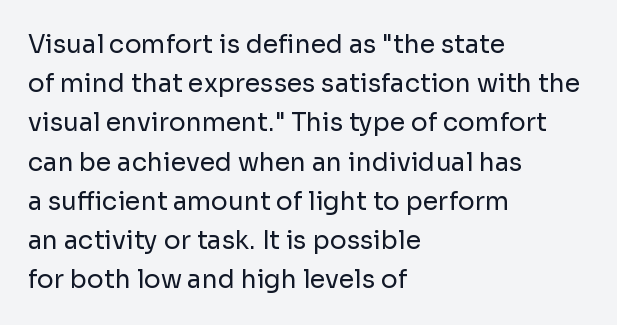
Q: Is the text bold? A: No.
Q: Is the text italic (slanted)? A: No, it is upright.
Q: Is the text underlined? A: No.
Q: How is the paragraph aligned? A: Left-aligned.
Q: Is the spacing between letters normal or unusually wide? A: Normal.
Q: Is the spacing between lines tight, normal or loose? A: Normal.
